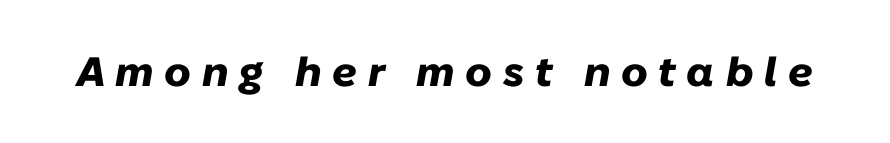
The image shows 41 px heavy type, italic (leaning right); set unusually wide letter spacing (+0.26 em), not underlined; low stroke contrast and a medium x-height.
